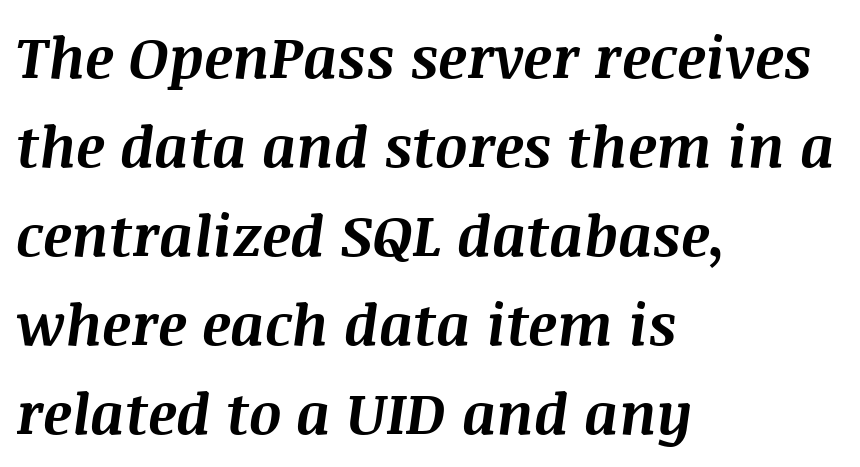
A typesetter would call this leading conventional body-copy spacing. Compared with ordinary roman type, these characters are visibly tilted. Character widths vary here, with narrow letters taking less room than wide ones. The rendering anchors every line to the left-hand side.
